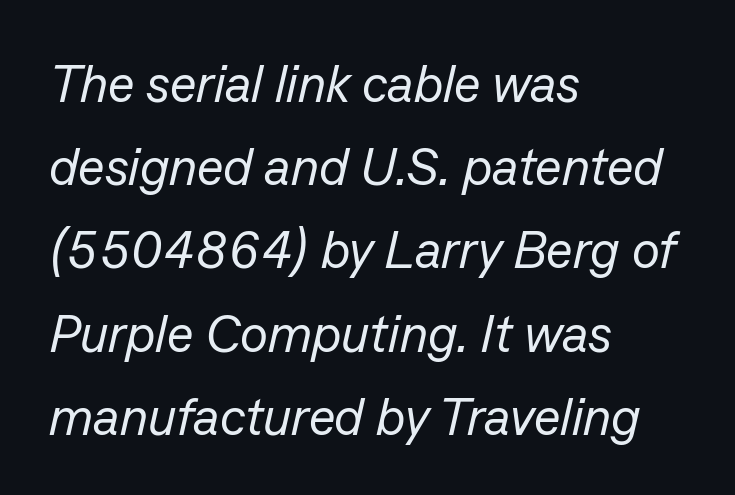
The image shows 52 px regular-weight type, italic (leaning right); set left-aligned, normal line spacing (1.6x), normal letter spacing, not underlined; low stroke contrast and a medium x-height.
